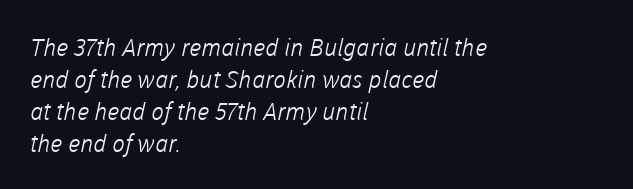
Q: Is the text bold? A: No.
Q: Is the text underlined? A: No.
Q: How is the paragraph aligned? A: Left-aligned.
Q: Is the spacing between letters normal or unusually wide? A: Normal.
Q: Is the spacing between lines tight, normal or loose? A: Normal.
